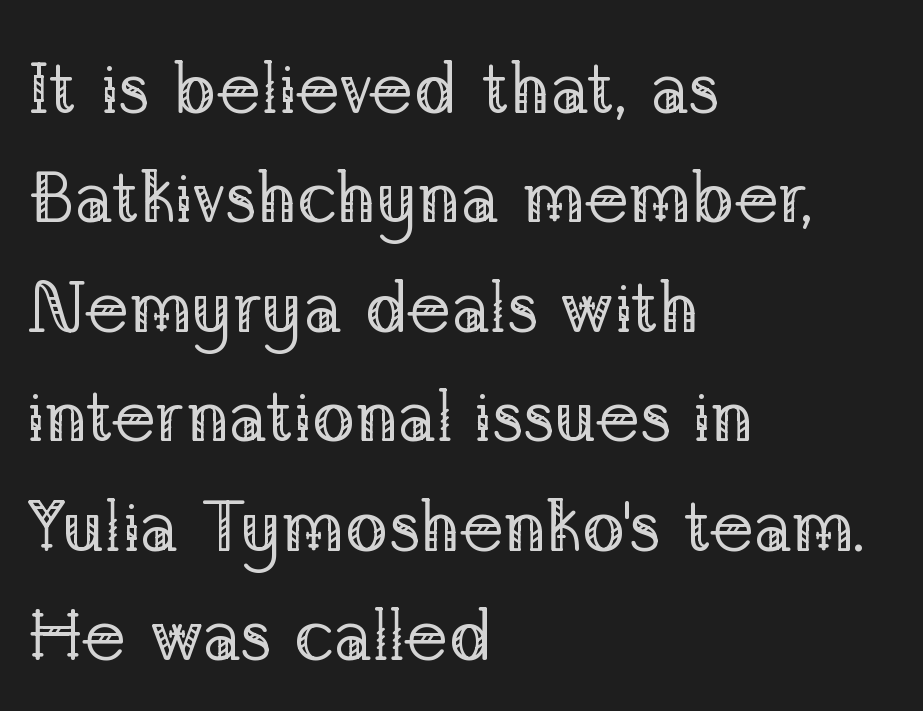
The image shows 72 px regular-weight serif type, upright; set left-aligned, normal line spacing (1.52x), normal letter spacing, not underlined; low stroke contrast and a medium x-height.
